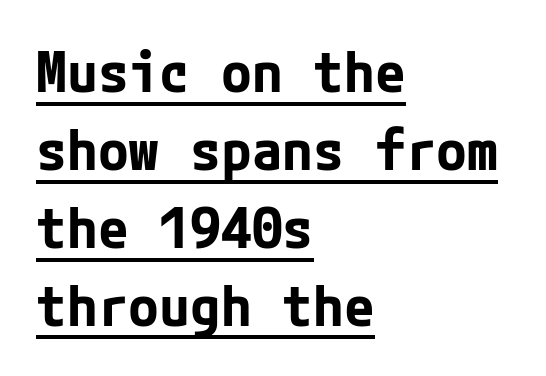
Q: Is the text bold? A: Yes.
Q: Is the text italic (slanted)? A: No, it is upright.
Q: Is the typeface a serif or a sans-serif typeface? A: Sans-serif.
Q: Is the text underlined? A: Yes.
Q: How is the paragraph aligned? A: Left-aligned.
Q: Is the spacing between letters normal or unusually wide? A: Normal.
Q: Is the spacing between lines tight, normal or loose? A: Normal.
Q: Width (condensed, normal, or wide)? A: Normal.
Q: Stroke contrast? A: Low.
Q: x-height? A: Medium.
